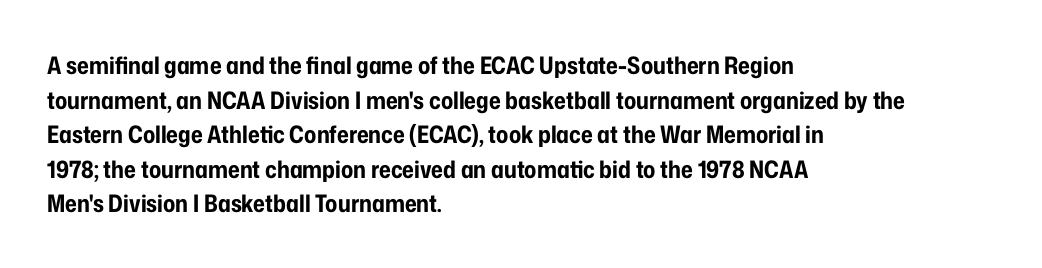
{"italic": "no", "bold": "yes", "underline": "no", "align": "left", "line_spacing": "normal", "line_spacing_ratio": 1.44, "letter_spacing": "normal", "letter_spacing_em": 0.0, "glyph_px": 24}
